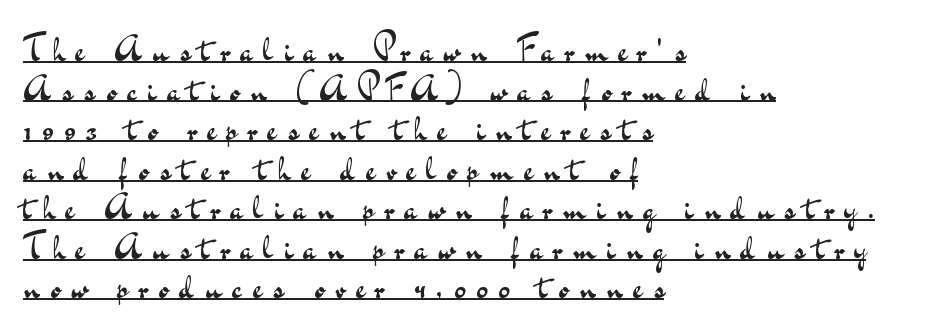
Q: Is the text bold? A: No.
Q: Is the text italic (slanted)? A: Yes.
Q: Is the typeface a serif or a sans-serif typeface? A: Sans-serif.
Q: Is the text underlined? A: Yes.
Q: How is the paragraph aligned? A: Left-aligned.
Q: Is the spacing between letters normal or unusually wide? A: Unusually wide.
Q: Is the spacing between lines tight, normal or loose? A: Tight.
Q: Width (condensed, normal, or wide)? A: Wide.
Q: Stroke contrast? A: Medium.
Q: x-height? A: Small.
Q: Monospaced? A: No.
